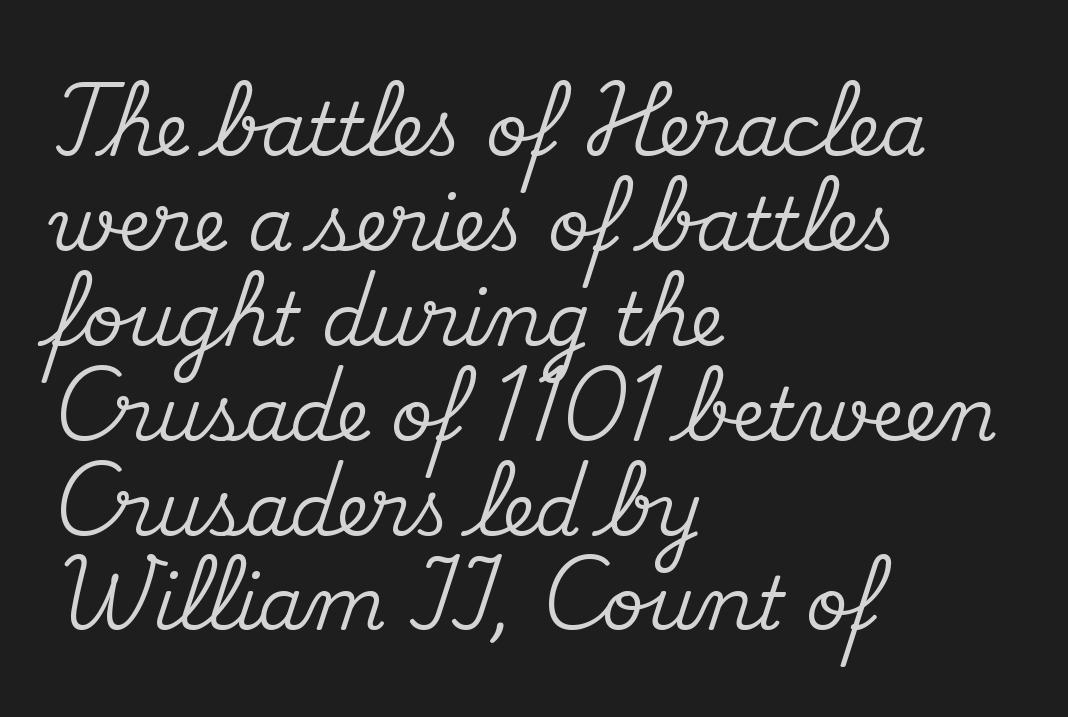
Line beginnings align vertically; line endings do not. What stands out about the letter spacing? Nothing — it is the standard amount. This block has exactly the height ordinary leading produces. Check under the words: just untouched page.
